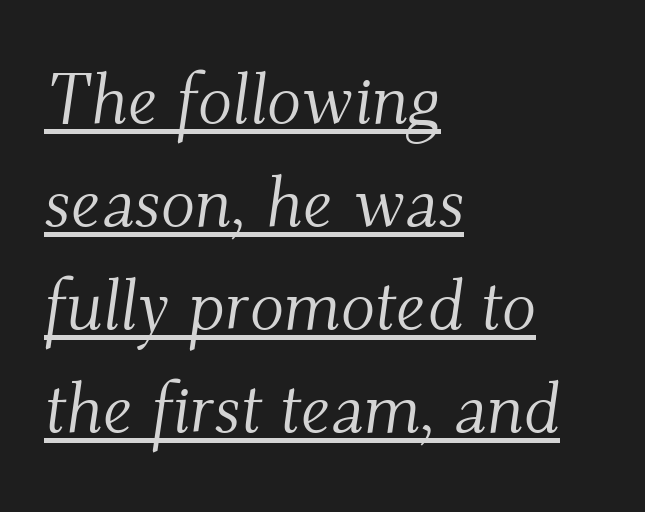
{"serif": "yes", "italic": "yes", "lean": "right", "slant_degrees": 9, "bold": "no", "weight": "light", "width": "normal", "stroke_contrast": "medium", "x_height": "small", "monospaced": "no", "underline": "yes", "align": "left", "line_spacing": "normal", "line_spacing_ratio": 1.45, "letter_spacing": "normal", "letter_spacing_em": 0.0, "glyph_px": 71}
